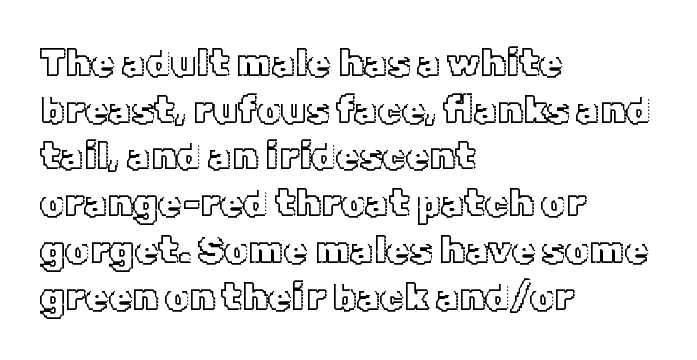
Q: Is the text italic (slanted)? A: No, it is upright.
Q: Is the text underlined? A: No.
Q: How is the paragraph aligned? A: Left-aligned.
Q: Is the spacing between letters normal or unusually wide? A: Normal.
Q: Width (condensed, normal, or wide)? A: Normal.
Q: x-height? A: Medium.
Q: Monospaced? A: No.
